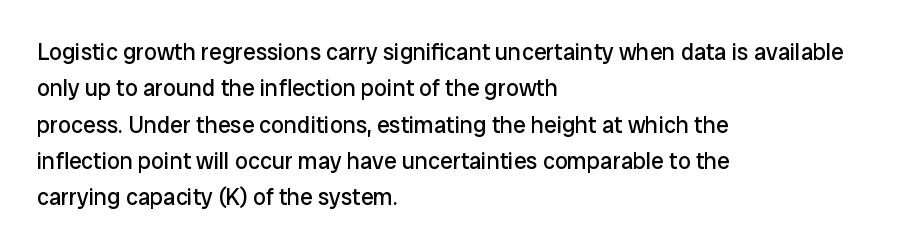
Compared with typical paragraphs, the rows here are spaced about the same. The letterforms sit at book weight or below. Ascenders rise straight up at ninety degrees. The lines are quadded left. Check the space under the baseline: it is left empty. Tracking value appears to be zero — textbook default spacing.
